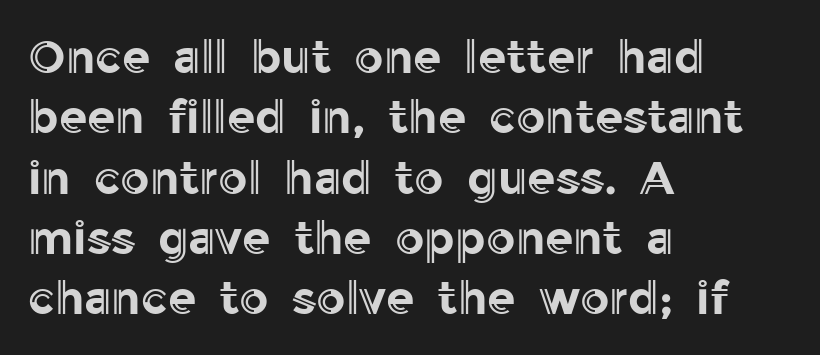
The image shows 46 px text type, upright; set left-aligned, normal line spacing (1.31x), normal letter spacing, not underlined; a medium x-height.
